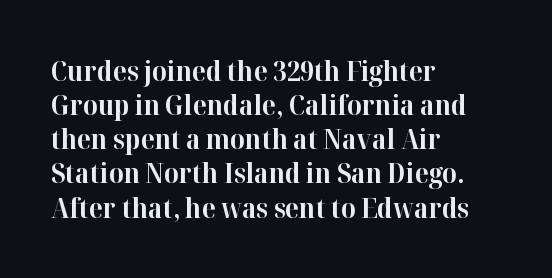
Q: Is the text bold? A: Yes.
Q: Is the text italic (slanted)? A: No, it is upright.
Q: Is the typeface a serif or a sans-serif typeface? A: Serif.
Q: Is the text underlined? A: No.
Q: How is the paragraph aligned? A: Left-aligned.
Q: Is the spacing between letters normal or unusually wide? A: Normal.
Q: Width (condensed, normal, or wide)? A: Normal.
Q: Stroke contrast? A: High.
Q: x-height? A: Medium.
Q: Monospaced? A: No.
